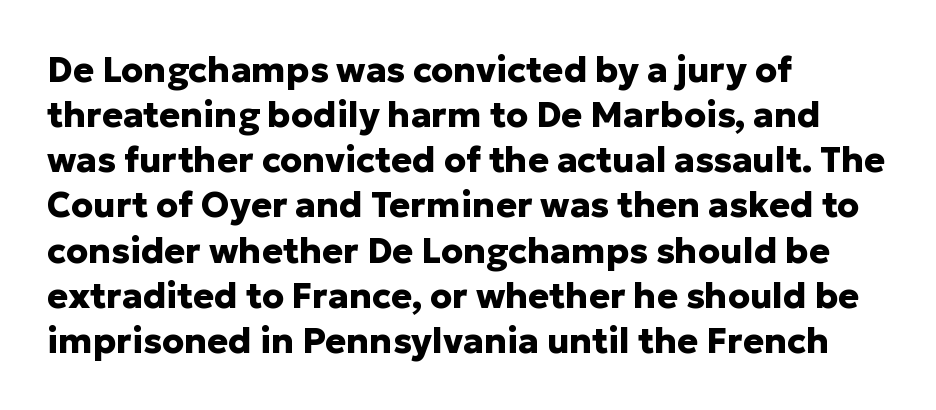
{"serif": "no", "italic": "no", "bold": "yes", "weight": "heavy", "width": "normal", "stroke_contrast": "low", "x_height": "medium", "monospaced": "no", "underline": "no", "align": "left", "line_spacing": "normal", "line_spacing_ratio": 1.29, "letter_spacing": "normal", "letter_spacing_em": 0.0, "glyph_px": 35}
